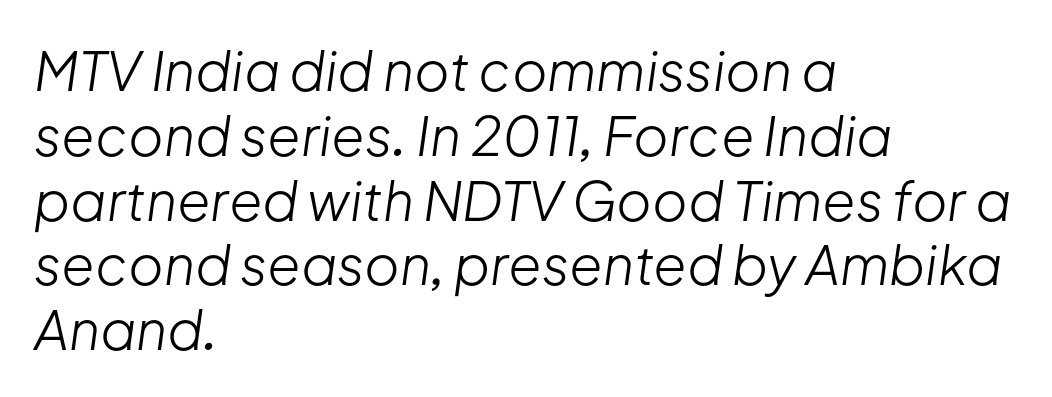
Q: Is the text bold? A: No.
Q: Is the text italic (slanted)? A: Yes, it leans right by about 8 degrees.
Q: Is the text underlined? A: No.
Q: How is the paragraph aligned? A: Left-aligned.
Q: Is the spacing between letters normal or unusually wide? A: Normal.
Q: Width (condensed, normal, or wide)? A: Normal.
Q: Stroke contrast? A: Low.
Q: x-height? A: Medium.
Q: Monospaced? A: No.
